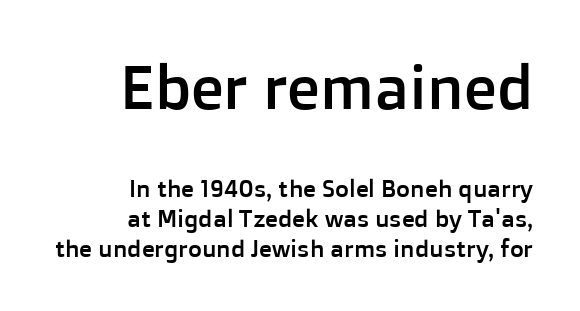
{"serif": "no", "italic": "no", "width": "normal", "stroke_contrast": "low", "x_height": "medium", "monospaced": "no", "underline": "no", "align": "right", "line_spacing": "normal", "line_spacing_ratio": 1.25, "letter_spacing": "normal", "letter_spacing_em": 0.0, "larger_block": "first", "size_ratio": 2.54, "glyph_px": 61}
